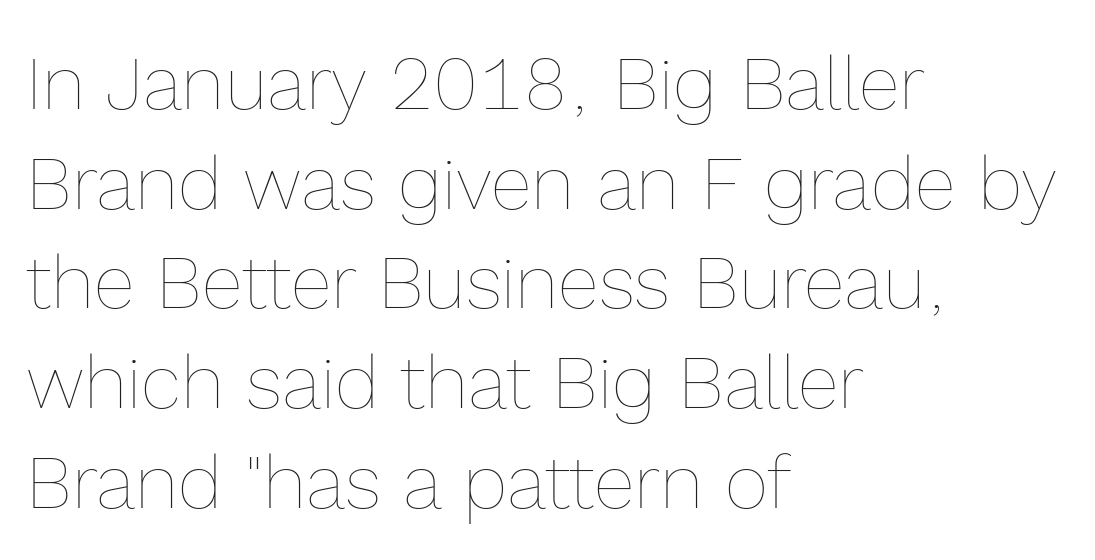
Is there any slant? The stems are plumb. The space beneath each line is pristine and unruled. The font sits on the lighter half of the weight spectrum, regular included. Note the varied advance widths — an 'i' is clearly narrower than an 'm'. Reading down the column, the eye jumps a familiar distance to each next line. What stands out about the letter spacing? Nothing — it is the standard amount.
